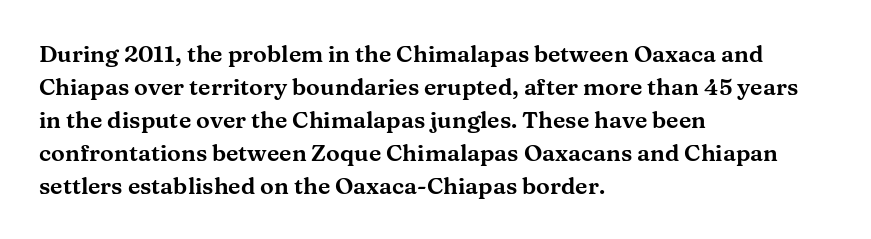
The image shows 23 px text type, upright; set left-aligned, normal line spacing (1.43x), normal letter spacing, not underlined.
